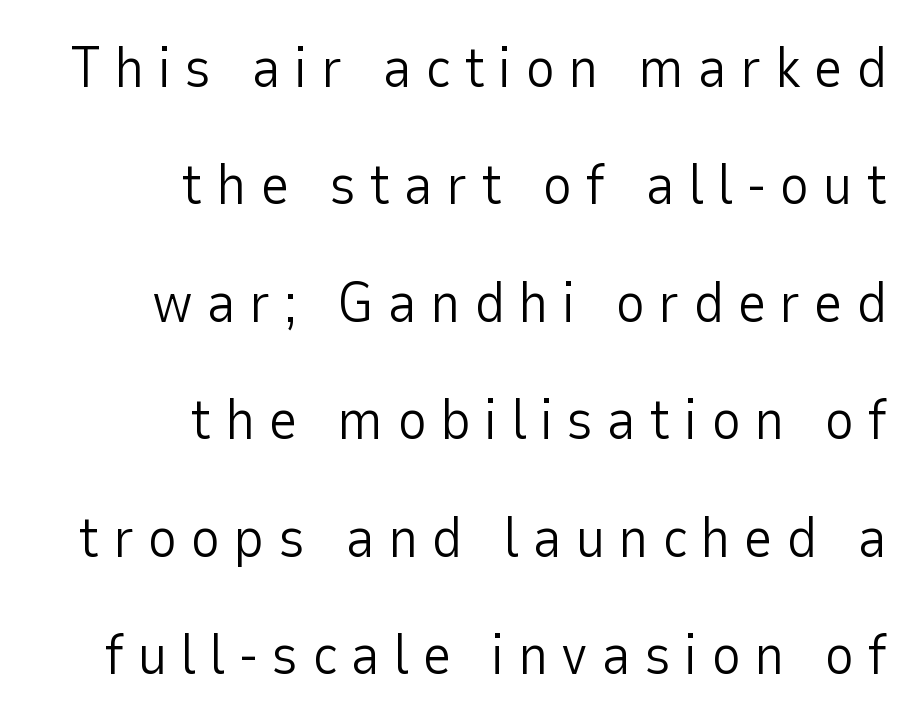
{"serif": "no", "italic": "no", "bold": "no", "weight": "light", "width": "normal", "stroke_contrast": "low", "x_height": "medium", "monospaced": "no", "underline": "no", "align": "right", "line_spacing": "loose", "line_spacing_ratio": 2.06, "letter_spacing": "wide", "letter_spacing_em": 0.23, "glyph_px": 57}
